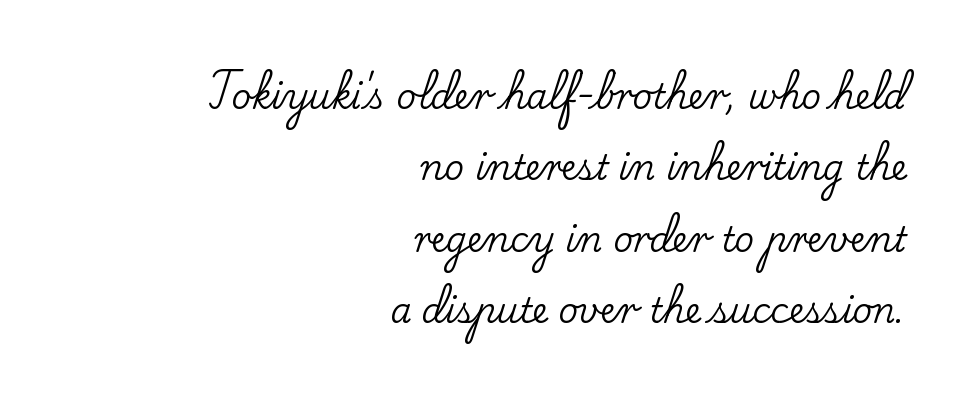
The image shows 34 px serif type; set right-aligned, loose line spacing (2.1x), normal letter spacing, not underlined; low stroke contrast and a small x-height.
